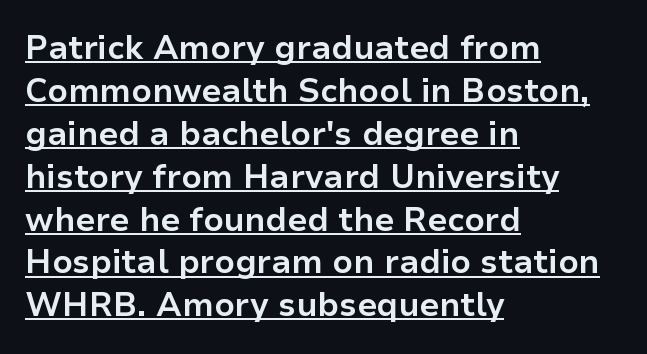
{"serif": "no", "italic": "no", "bold": "yes", "weight": "bold", "width": "normal", "stroke_contrast": "low", "x_height": "medium", "monospaced": "no", "underline": "yes", "align": "left", "line_spacing": "normal", "line_spacing_ratio": 1.3, "letter_spacing": "normal", "letter_spacing_em": 0.0, "glyph_px": 33}
